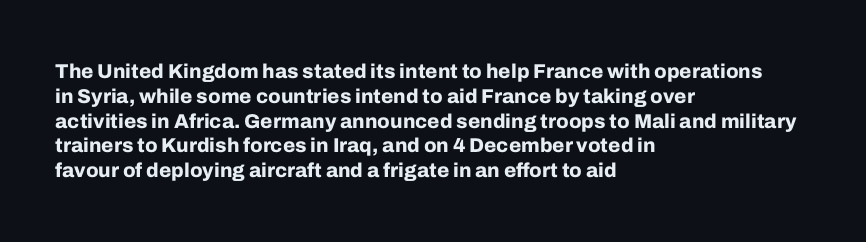
Q: Is the text bold? A: Yes.
Q: Is the text italic (slanted)? A: No, it is upright.
Q: Is the text underlined? A: No.
Q: How is the paragraph aligned? A: Left-aligned.
Q: Is the spacing between letters normal or unusually wide? A: Normal.
